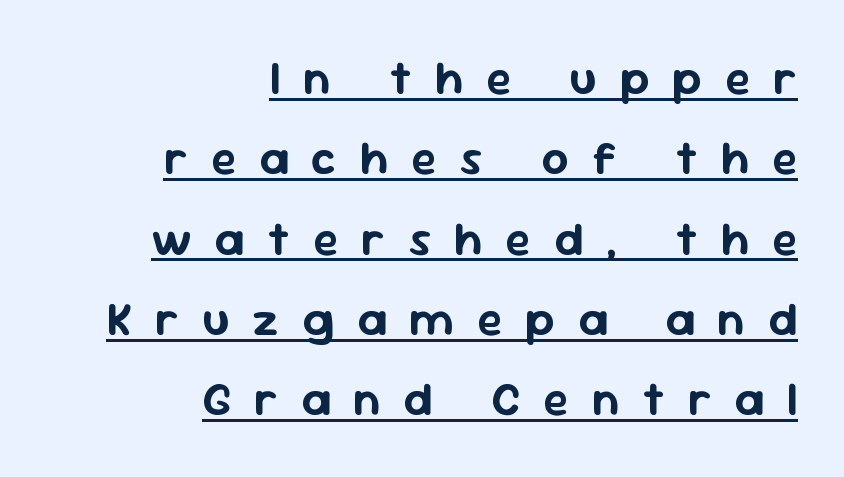
Does the type have serifs? No, each stem ends abruptly. The face used here is rendered with a markedly widened letterfit. Unlike italic type, these characters show no tilt at all. In designer terms, the underline attribute is active on this setting. The compositor pushed each line to the right boundary.
